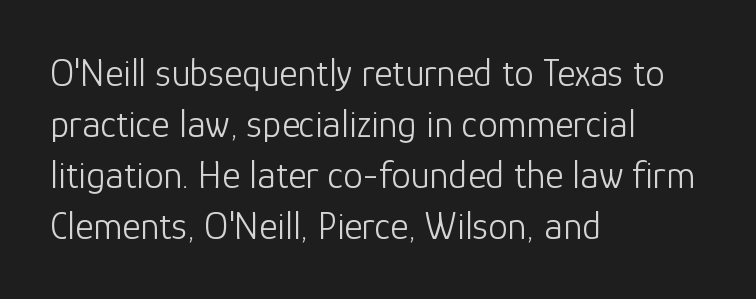
{"serif": "no", "italic": "no", "bold": "no", "weight": "light", "width": "normal", "stroke_contrast": "low", "x_height": "medium", "monospaced": "no", "underline": "no", "align": "left", "line_spacing": "normal", "line_spacing_ratio": 1.31, "letter_spacing": "normal", "letter_spacing_em": 0.0, "glyph_px": 39}
